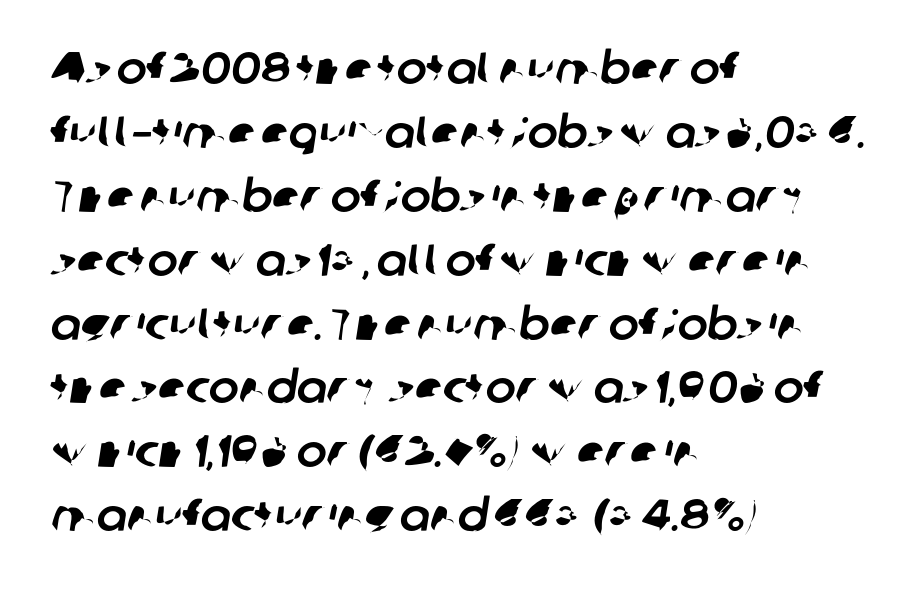
{"serif": "no", "width": "normal", "stroke_contrast": "low", "x_height": "medium", "monospaced": "no", "underline": "no", "align": "left", "line_spacing": "normal", "line_spacing_ratio": 1.42, "letter_spacing": "normal", "letter_spacing_em": 0.0, "glyph_px": 45}
